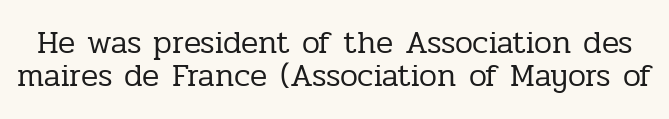
A typesetter would call this proportional, since set widths differ per character. Is the stroke heavy? The answer is a plain regular-or-lighter. This is the regular roman posture of the typeface. Clear beneath every line of the passage. Vertically, the passage feels compressed, each row crowding the next. No extra tracking has been applied to these lines.
